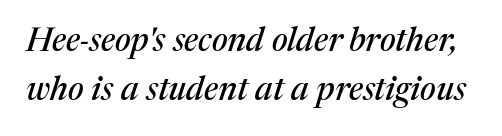
The image shows 33 px serif type, italic (leaning right); set normal line spacing (1.49x), normal letter spacing, not underlined; medium stroke contrast and a medium x-height.
